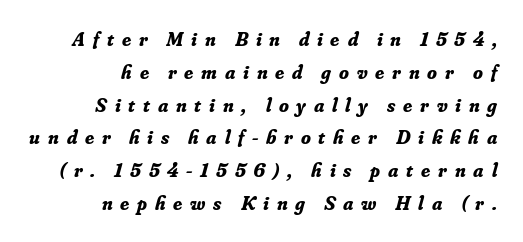
Q: Is the text bold? A: Yes.
Q: Is the text italic (slanted)? A: Yes, it leans right by about 16 degrees.
Q: Is the text underlined? A: No.
Q: How is the paragraph aligned? A: Right-aligned.
Q: Is the spacing between letters normal or unusually wide? A: Unusually wide.
Q: Is the spacing between lines tight, normal or loose? A: Normal.
